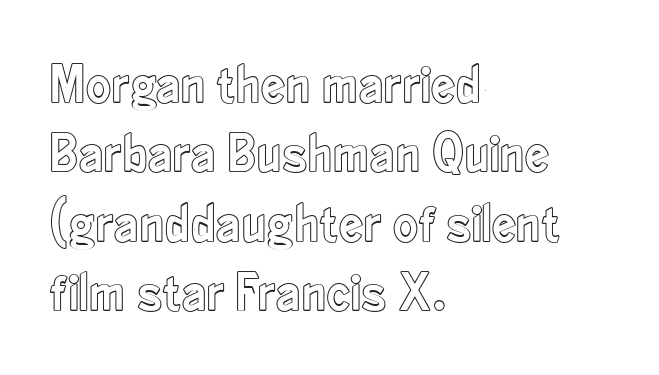
Q: Is the text italic (slanted)? A: No, it is upright.
Q: Is the text underlined? A: No.
Q: How is the paragraph aligned? A: Left-aligned.
Q: Is the spacing between letters normal or unusually wide? A: Normal.
Q: Is the spacing between lines tight, normal or loose? A: Normal.
Q: Width (condensed, normal, or wide)? A: Condensed.
Q: x-height? A: Small.
Q: Monospaced? A: No.
